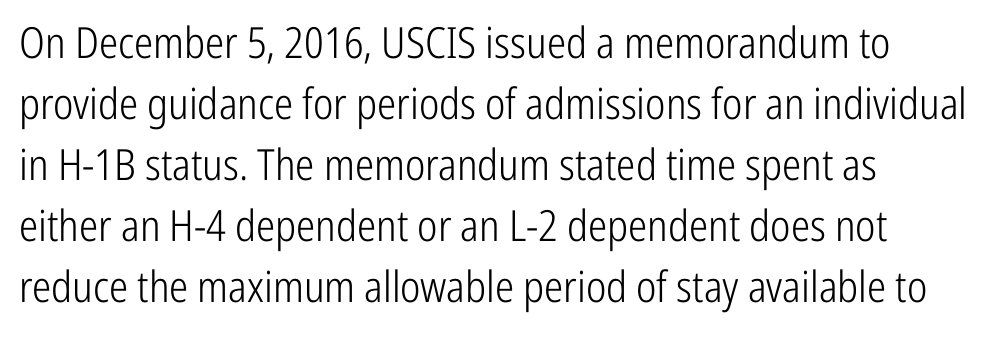
{"serif": "no", "italic": "no", "bold": "no", "weight": "light", "width": "condensed", "stroke_contrast": "low", "x_height": "medium", "monospaced": "no", "underline": "no", "line_spacing": "normal", "line_spacing_ratio": 1.42, "letter_spacing": "normal", "letter_spacing_em": 0.0, "glyph_px": 43}
